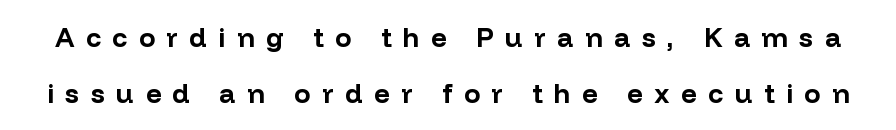
{"italic": "no", "bold": "yes", "underline": "no", "line_spacing": "loose", "line_spacing_ratio": 2.07, "letter_spacing": "wide", "letter_spacing_em": 0.43, "glyph_px": 27}
